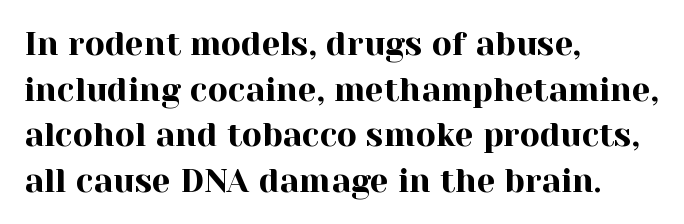
{"serif": "yes", "italic": "no", "width": "normal", "x_height": "medium", "monospaced": "no", "underline": "no", "align": "left", "line_spacing": "normal", "line_spacing_ratio": 1.38, "letter_spacing": "normal", "letter_spacing_em": 0.0, "glyph_px": 33}
